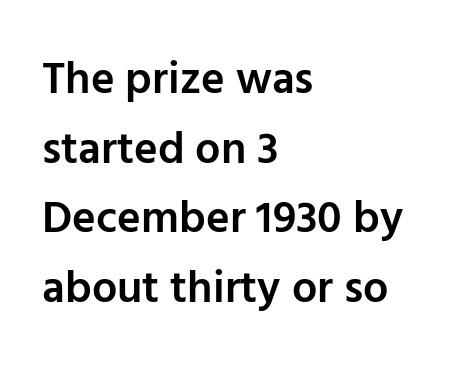
{"serif": "no", "italic": "no", "bold": "semi", "weight": "semibold", "width": "normal", "stroke_contrast": "low", "x_height": "medium", "monospaced": "no", "underline": "no", "align": "left", "line_spacing": "normal", "line_spacing_ratio": 1.55, "letter_spacing": "normal", "letter_spacing_em": 0.0, "glyph_px": 45}
